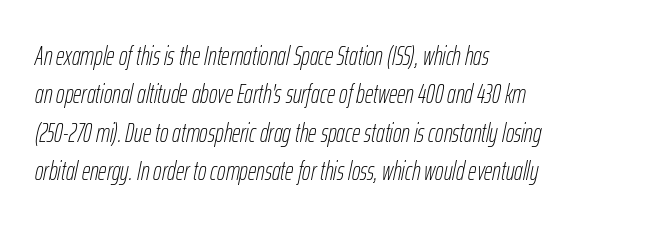
The image shows 26 px text type, italic (leaning right); set left-aligned, normal line spacing (1.48x), normal letter spacing, not underlined.
